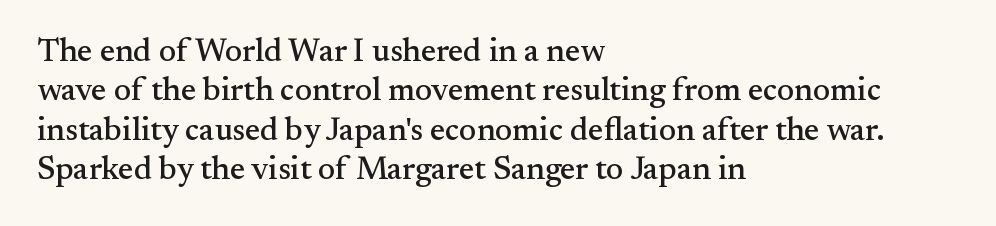
{"serif": "yes", "italic": "no", "width": "normal", "stroke_contrast": "medium", "x_height": "small", "monospaced": "no", "underline": "no", "align": "left", "line_spacing_ratio": 1.23, "letter_spacing": "normal", "letter_spacing_em": 0.0, "glyph_px": 32}
